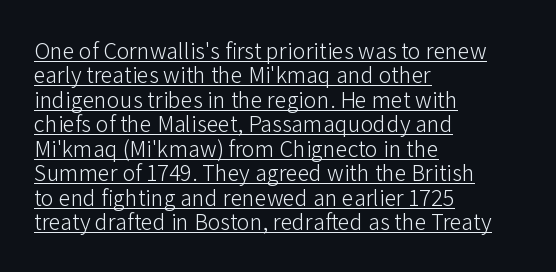
The typeface has the unassuming heft of standard copy or less. Short note: letters normally spaced. Has an underline been added? It has. This block would grow much taller if given ordinary leading; it's compressed now.
